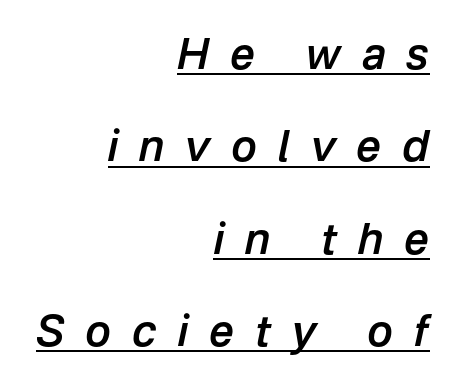
Q: Is the text bold? A: Semi-bold.
Q: Is the text italic (slanted)? A: Yes, it leans right by about 12 degrees.
Q: Is the text underlined? A: Yes.
Q: How is the paragraph aligned? A: Right-aligned.
Q: Is the spacing between letters normal or unusually wide? A: Unusually wide.
Q: Is the spacing between lines tight, normal or loose? A: Loose.
Q: Width (condensed, normal, or wide)? A: Normal.
Q: Stroke contrast? A: Low.
Q: x-height? A: Medium.
Q: Monospaced? A: No.
